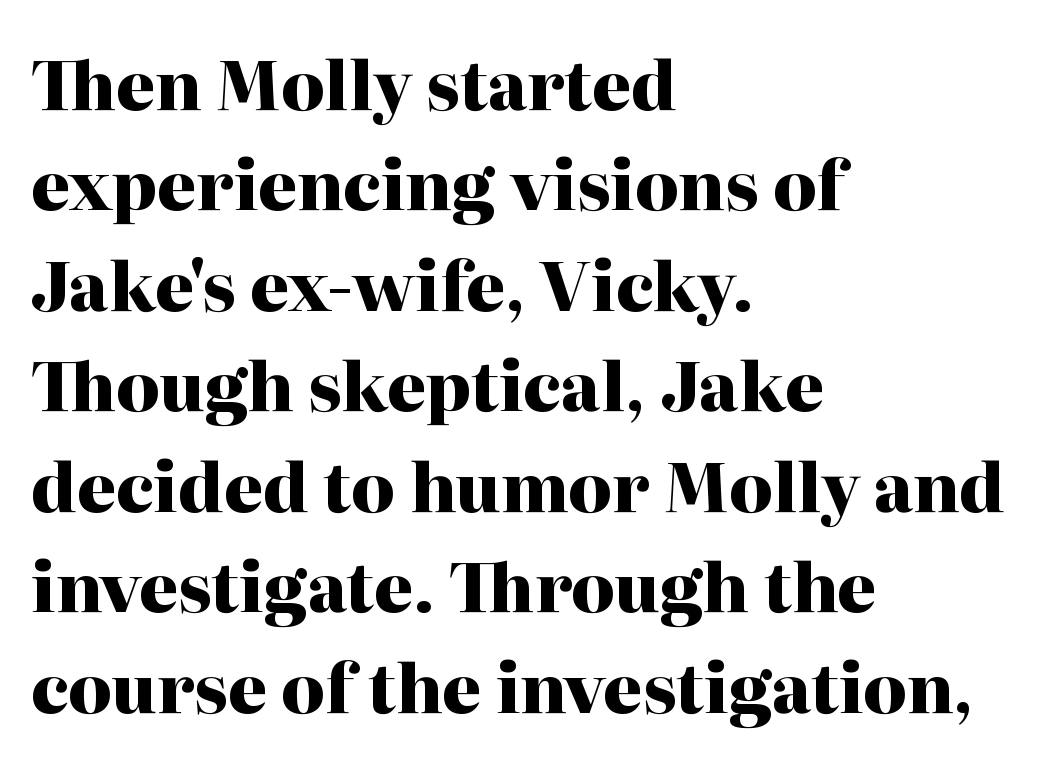
{"serif": "yes", "italic": "no", "bold": "yes", "weight": "heavy", "width": "normal", "stroke_contrast": "high", "x_height": "medium", "monospaced": "no", "underline": "no", "align": "left", "line_spacing": "normal", "line_spacing_ratio": 1.5, "letter_spacing": "normal", "letter_spacing_em": 0.0, "glyph_px": 67}
